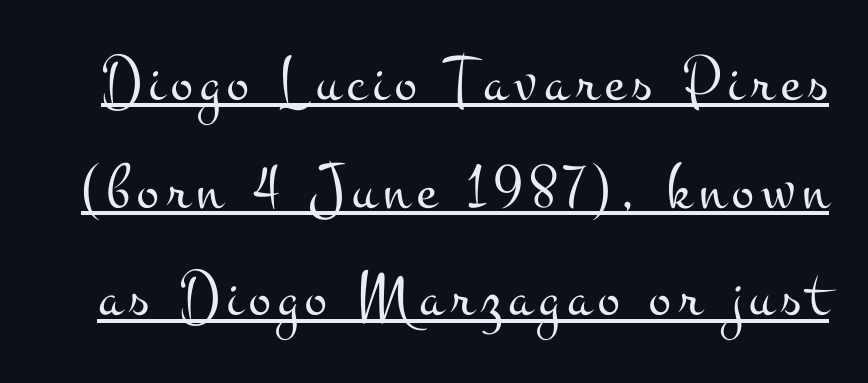
Q: Is the text bold? A: No.
Q: Is the text italic (slanted)? A: Yes.
Q: Is the typeface a serif or a sans-serif typeface? A: Serif.
Q: Is the text underlined? A: Yes.
Q: Is the spacing between lines tight, normal or loose? A: Normal.
Q: Width (condensed, normal, or wide)? A: Wide.
Q: Stroke contrast? A: Medium.
Q: x-height? A: Small.
Q: Monospaced? A: No.
